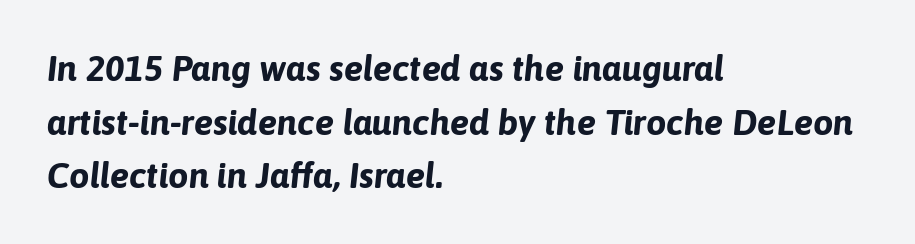
Q: Is the text bold? A: Yes.
Q: Is the text italic (slanted)? A: Yes, it leans right by about 6 degrees.
Q: Is the text underlined? A: No.
Q: How is the paragraph aligned? A: Left-aligned.
Q: Is the spacing between letters normal or unusually wide? A: Normal.
Q: Is the spacing between lines tight, normal or loose? A: Normal.
Q: Width (condensed, normal, or wide)? A: Normal.
Q: Stroke contrast? A: Low.
Q: x-height? A: Medium.
Q: Monospaced? A: No.
